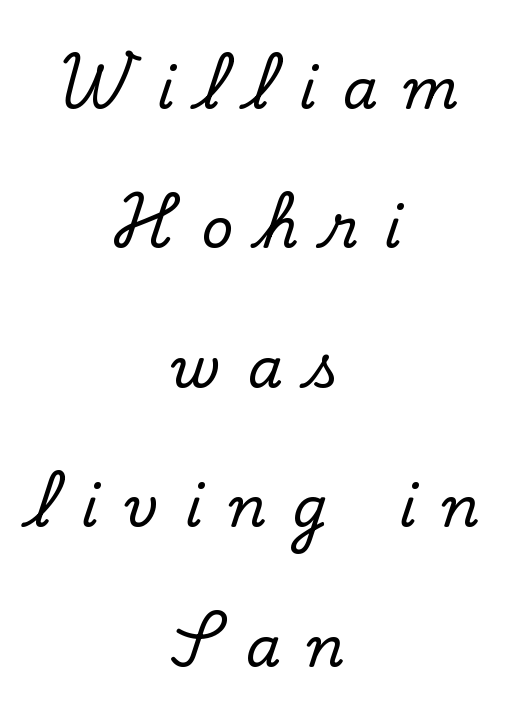
The image shows 56 px serif type; set centered, loose line spacing (2.49x), unusually wide letter spacing (+0.48 em), not underlined; low stroke contrast and a small x-height.
